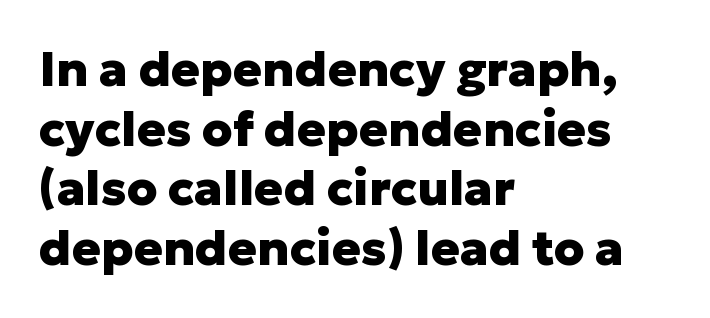
Q: Is the text bold? A: Yes.
Q: Is the text italic (slanted)? A: No, it is upright.
Q: Is the typeface a serif or a sans-serif typeface? A: Sans-serif.
Q: Is the text underlined? A: No.
Q: How is the paragraph aligned? A: Left-aligned.
Q: Is the spacing between letters normal or unusually wide? A: Normal.
Q: Width (condensed, normal, or wide)? A: Normal.
Q: Stroke contrast? A: Low.
Q: x-height? A: Medium.
Q: Monospaced? A: No.
